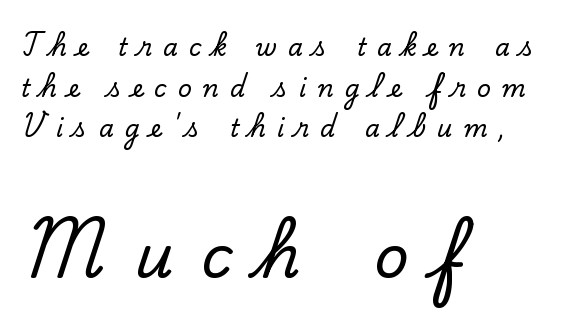
Spacing between characters has been opened up far beyond the box default. The passage shown is not underscored anywhere. Old-style or modern, the face here clearly has serifs.
